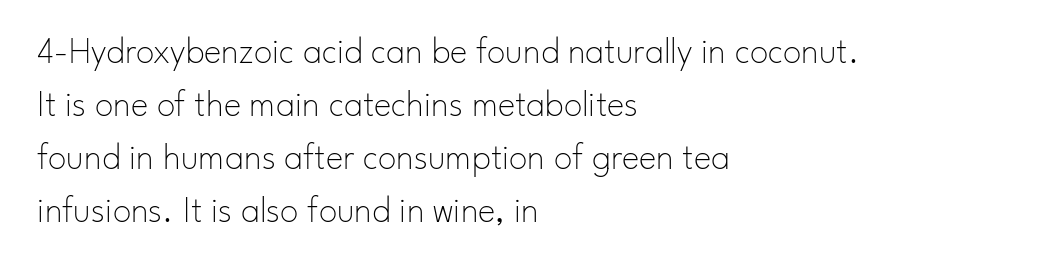
Leftover space on each line is placed entirely after the last word. Glance below the letters and you will spot only blank space. You can tell it's not italic because the verticals are truly vertical. Look at the bottom of the vertical strokes: they stop flat, with no serifs.
